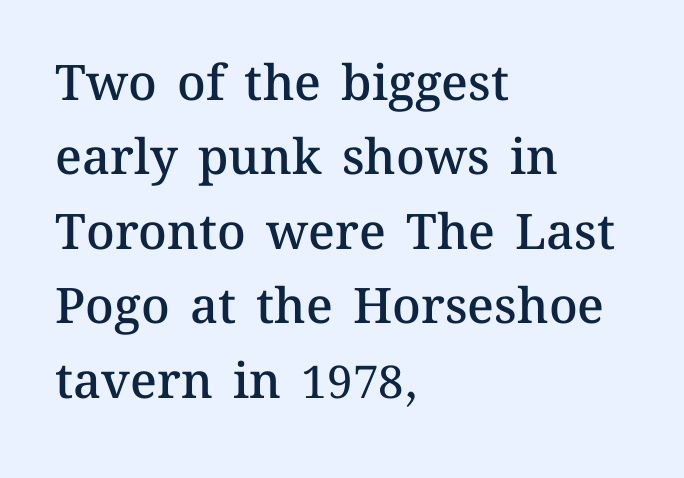
The image shows 49 px semibold type, upright; set left-aligned, normal line spacing (1.52x), normal letter spacing, not underlined; medium stroke contrast and a medium x-height.
